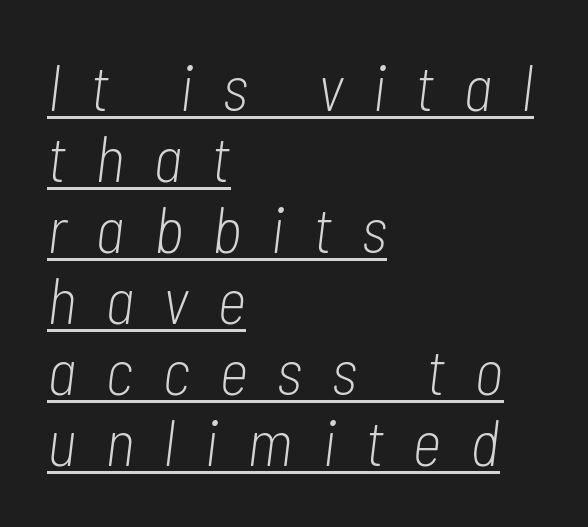
The image shows 64 px light, condensed type, italic (leaning right); set left-aligned, tight line spacing (1.11x), unusually wide letter spacing (+0.45 em), underlined; low stroke contrast and a medium x-height.
